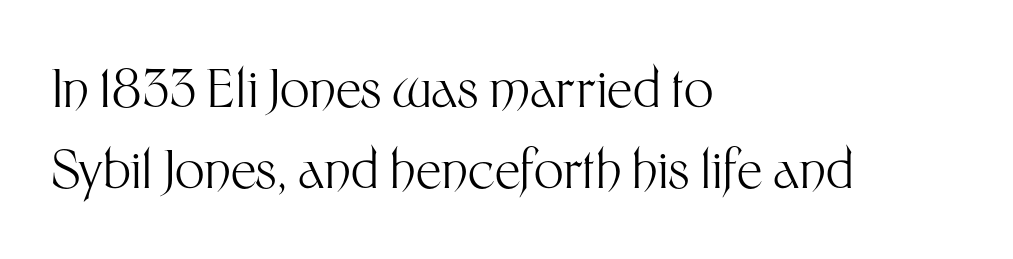
{"serif": "no", "italic": "no", "bold": "no", "weight": "light", "width": "normal", "stroke_contrast": "medium", "x_height": "medium", "monospaced": "no", "underline": "no", "align": "left", "line_spacing": "normal", "line_spacing_ratio": 1.56, "letter_spacing": "normal", "letter_spacing_em": 0.0, "glyph_px": 52}
